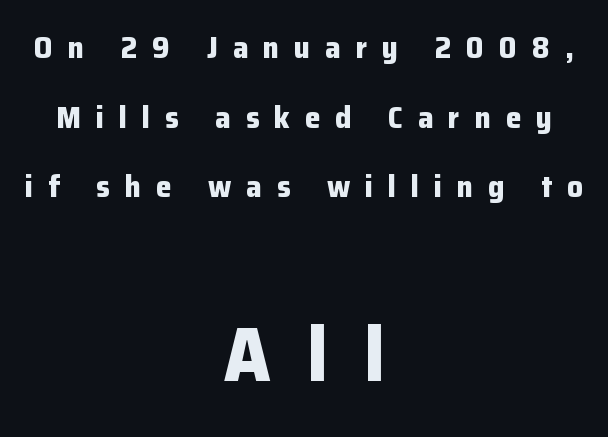
Q: Is the text bold? A: Yes.
Q: Is the text italic (slanted)? A: No, it is upright.
Q: Is the typeface a serif or a sans-serif typeface? A: Sans-serif.
Q: Is the text underlined? A: No.
Q: How is the paragraph aligned? A: Centered.
Q: Is the spacing between letters normal or unusually wide? A: Unusually wide.
Q: Is the spacing between lines tight, normal or loose? A: Loose.
Q: Which block of text is set in a larger size, the first (top) or the second (bottom)? A: The second (bottom) one.
Q: Width (condensed, normal, or wide)? A: Normal.
Q: Stroke contrast? A: Low.
Q: x-height? A: Medium.
Q: Monospaced? A: No.
